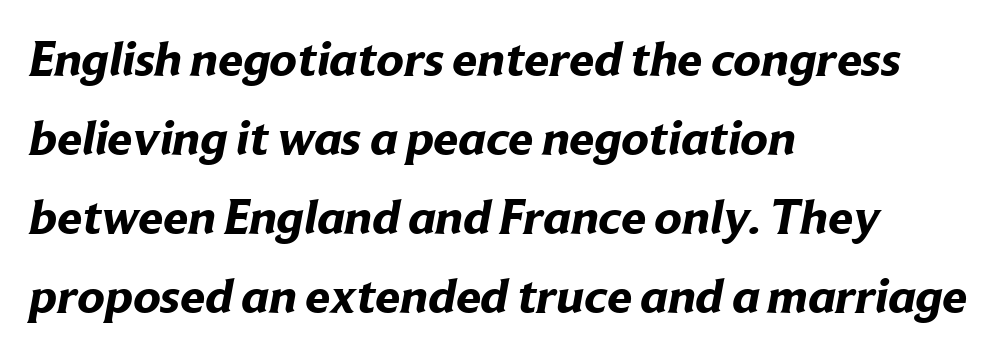
The image shows 50 px bold sans-serif type; set left-aligned, normal line spacing (1.58x), normal letter spacing, not underlined; low stroke contrast and a medium x-height.
